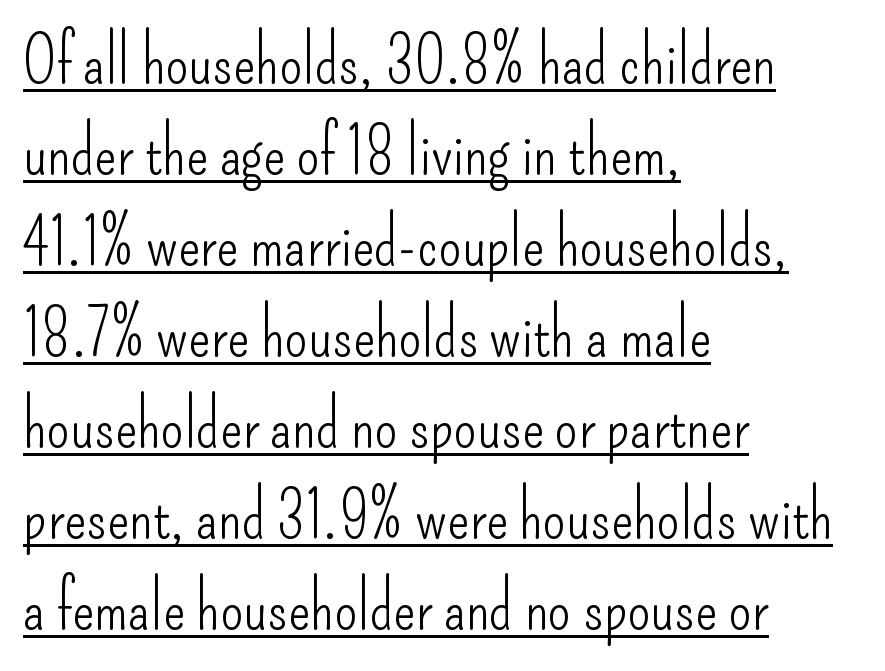
Q: Is the text bold? A: No.
Q: Is the text italic (slanted)? A: No, it is upright.
Q: Is the typeface a serif or a sans-serif typeface? A: Sans-serif.
Q: Is the text underlined? A: Yes.
Q: How is the paragraph aligned? A: Left-aligned.
Q: Is the spacing between letters normal or unusually wide? A: Normal.
Q: Is the spacing between lines tight, normal or loose? A: Normal.
Q: Width (condensed, normal, or wide)? A: Condensed.
Q: Stroke contrast? A: Low.
Q: x-height? A: Small.
Q: Monospaced? A: No.
